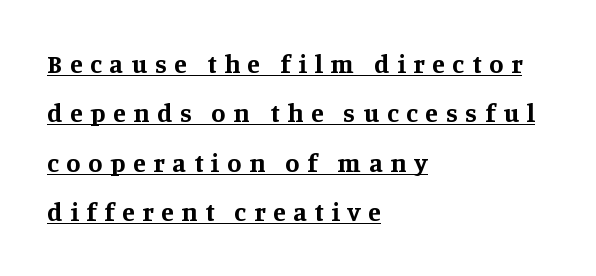
How heavy is the stroke? Heavy — this is a bold. Underlining? Definitely there. The paragraph shown leans on its left margin. If you drew a line through each stem, it would be perfectly vertical.
